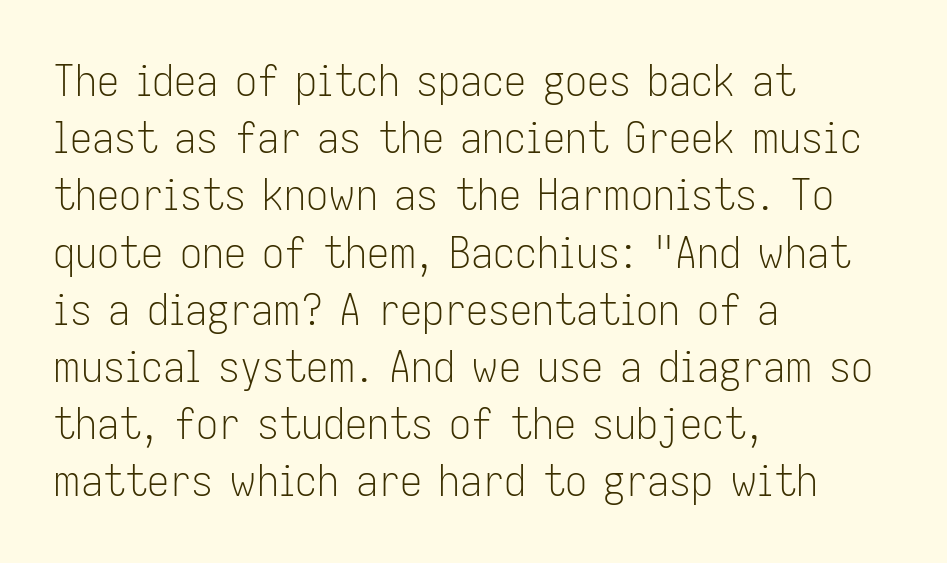
The image shows 44 px light, condensed sans-serif type, upright; set left-aligned, normal line spacing (1.3x), normal letter spacing, not underlined; low stroke contrast and a medium x-height.
